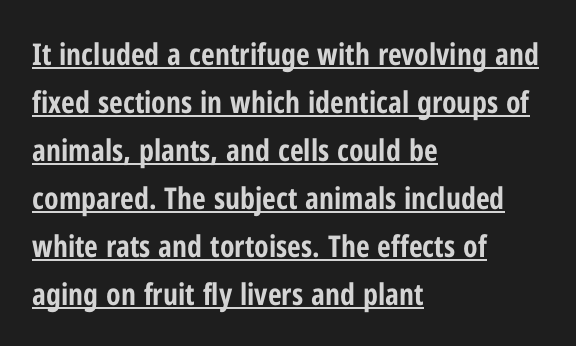
Q: Is the text bold? A: Yes.
Q: Is the text italic (slanted)? A: No, it is upright.
Q: Is the typeface a serif or a sans-serif typeface? A: Sans-serif.
Q: Is the text underlined? A: Yes.
Q: How is the paragraph aligned? A: Left-aligned.
Q: Is the spacing between letters normal or unusually wide? A: Normal.
Q: Is the spacing between lines tight, normal or loose? A: Normal.
Q: Width (condensed, normal, or wide)? A: Condensed.
Q: Stroke contrast? A: Low.
Q: x-height? A: Medium.
Q: Monospaced? A: No.
